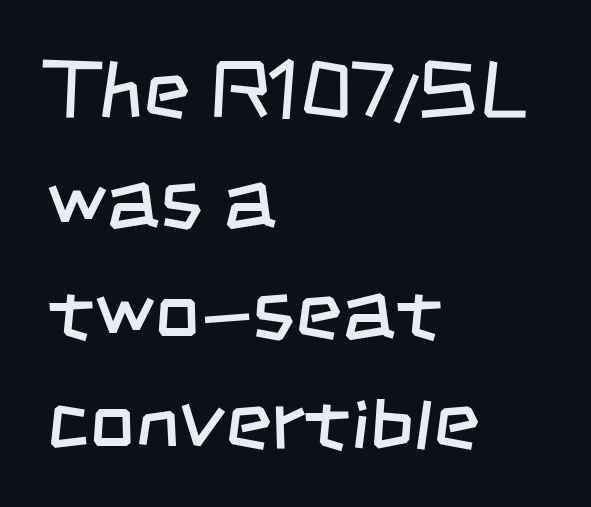
Q: Is the text bold? A: No.
Q: Is the typeface a serif or a sans-serif typeface? A: Sans-serif.
Q: Is the text underlined? A: No.
Q: How is the paragraph aligned? A: Left-aligned.
Q: Is the spacing between letters normal or unusually wide? A: Normal.
Q: Is the spacing between lines tight, normal or loose? A: Normal.
Q: Width (condensed, normal, or wide)? A: Condensed.
Q: Stroke contrast? A: Low.
Q: x-height? A: Large.
Q: Monospaced? A: No.
